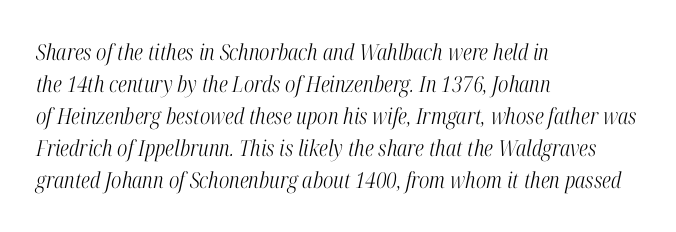
What stands out about the letter spacing? Nothing — it is the standard amount. The font's italic variant was chosen for this text. Each stroke keeps to a modest, everyday thickness or less. The rows are spaced the way most documents space them.
